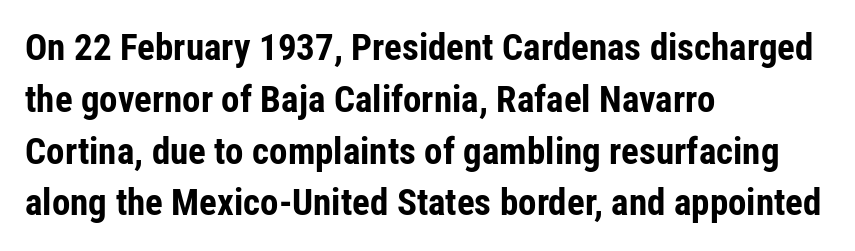
The font's upright variant was chosen for this text. How would I describe the line gaps? Plain and ordinary. A typesetter would call this proportional, since set widths differ per character. Observe the absence of serifs on each vertical stroke in this sample. Set as a true bold cut, around the 700 mark. Compared with typical body copy, the letter spacing here is the same.
